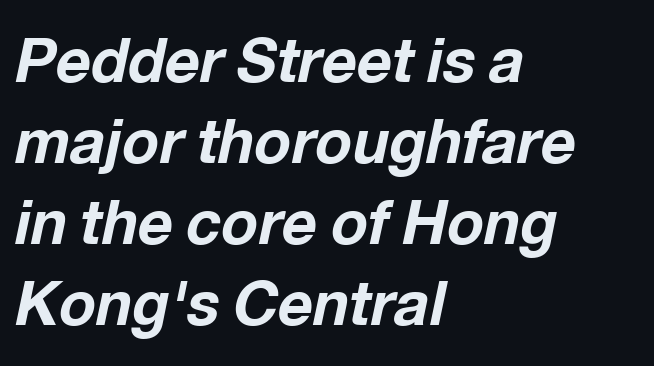
{"italic": "yes", "lean": "right", "slant_degrees": 12, "bold": "yes", "weight": "bold", "width": "normal", "stroke_contrast": "low", "x_height": "medium", "monospaced": "no", "underline": "no", "align": "left", "line_spacing": "normal", "line_spacing_ratio": 1.33, "letter_spacing": "normal", "letter_spacing_em": 0.0, "glyph_px": 61}
